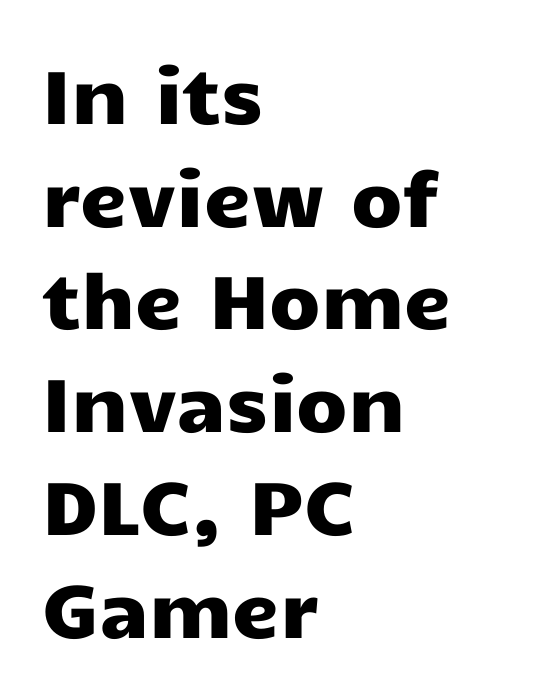
{"serif": "no", "italic": "no", "width": "wide", "stroke_contrast": "low", "x_height": "medium", "monospaced": "no", "underline": "no", "align": "left", "line_spacing": "normal", "line_spacing_ratio": 1.37, "letter_spacing": "normal", "letter_spacing_em": 0.0, "glyph_px": 75}
